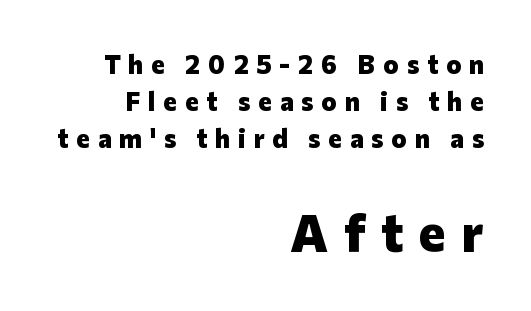
Q: Is the text bold? A: Yes.
Q: Is the text italic (slanted)? A: No, it is upright.
Q: Is the typeface a serif or a sans-serif typeface? A: Sans-serif.
Q: Is the text underlined? A: No.
Q: How is the paragraph aligned? A: Right-aligned.
Q: Is the spacing between letters normal or unusually wide? A: Unusually wide.
Q: Is the spacing between lines tight, normal or loose? A: Normal.
Q: Which block of text is set in a larger size, the first (top) or the second (bottom)? A: The second (bottom) one.
Q: Width (condensed, normal, or wide)? A: Normal.
Q: Stroke contrast? A: Low.
Q: x-height? A: Medium.
Q: Monospaced? A: No.
